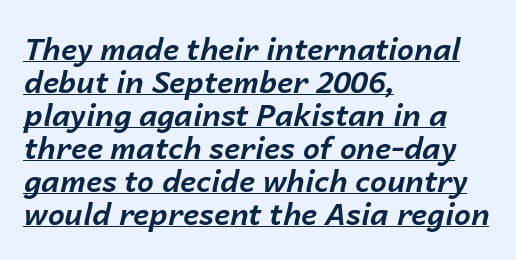
Q: Is the text bold? A: Yes.
Q: Is the text italic (slanted)? A: Yes, it leans right by about 14 degrees.
Q: Is the text underlined? A: Yes.
Q: How is the paragraph aligned? A: Left-aligned.
Q: Is the spacing between letters normal or unusually wide? A: Normal.
Q: Is the spacing between lines tight, normal or loose? A: Tight.
Q: Width (condensed, normal, or wide)? A: Normal.
Q: Stroke contrast? A: Low.
Q: x-height? A: Medium.
Q: Monospaced? A: No.
